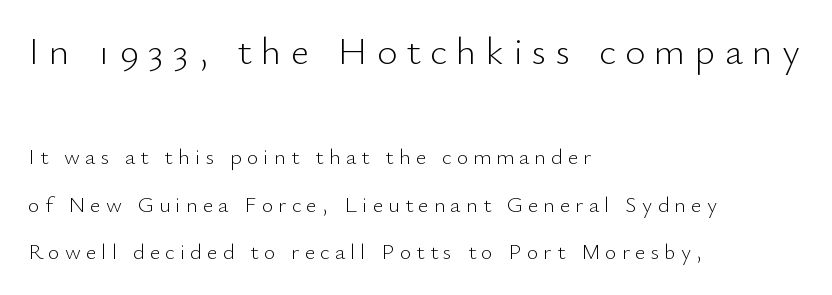
The vertical gap from one line to the next is large. Observe the absence of serifs on each vertical stroke in this sample. Has an underline been added? It has not. Vertical stems look standard width or narrower in stroke. Is there any slant? The stems are plumb.
